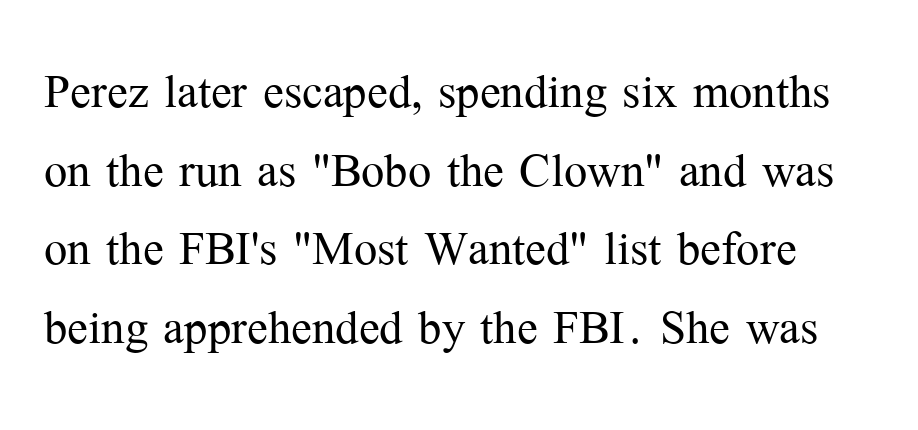
Q: Is the text bold? A: No.
Q: Is the text italic (slanted)? A: No, it is upright.
Q: Is the typeface a serif or a sans-serif typeface? A: Serif.
Q: Is the text underlined? A: No.
Q: Is the spacing between letters normal or unusually wide? A: Normal.
Q: Is the spacing between lines tight, normal or loose? A: Normal.
Q: Width (condensed, normal, or wide)? A: Normal.
Q: Stroke contrast? A: Medium.
Q: x-height? A: Medium.
Q: Monospaced? A: No.
